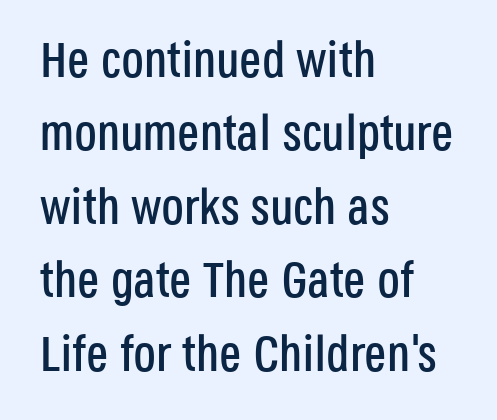
No italicization has been applied; the sample stays upright. You could not count columns in this text — the font is proportionally spaced. The area under the type is left untouched. Font category for this specimen: sans-serif. The passage shown has conventional tracking throughout. Alignment: flush left.
